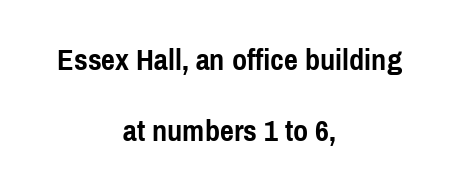
{"serif": "no", "italic": "no", "bold": "yes", "weight": "semibold", "width": "condensed", "stroke_contrast": "low", "x_height": "medium", "monospaced": "no", "underline": "no", "align": "center", "line_spacing": "loose", "line_spacing_ratio": 2.16, "letter_spacing": "normal", "letter_spacing_em": 0.0, "glyph_px": 33}
